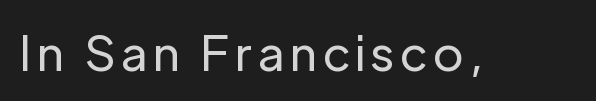
{"serif": "no", "italic": "no", "bold": "no", "weight": "regular", "width": "normal", "stroke_contrast": "low", "x_height": "medium", "monospaced": "no", "underline": "no", "glyph_px": 48}
